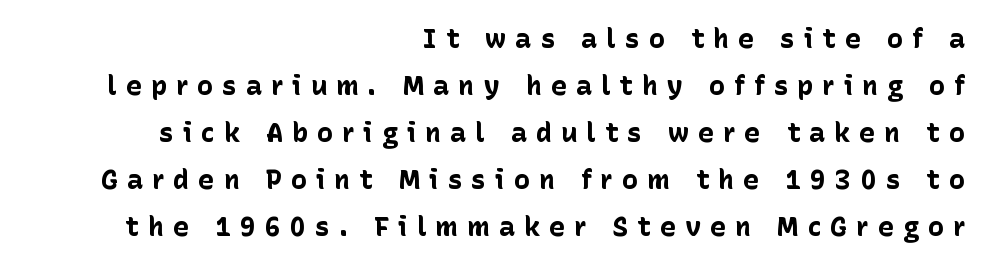
{"italic": "no", "bold": "yes", "underline": "no", "align": "right", "line_spacing_ratio": 1.74, "letter_spacing": "wide", "letter_spacing_em": 0.33, "glyph_px": 27}
